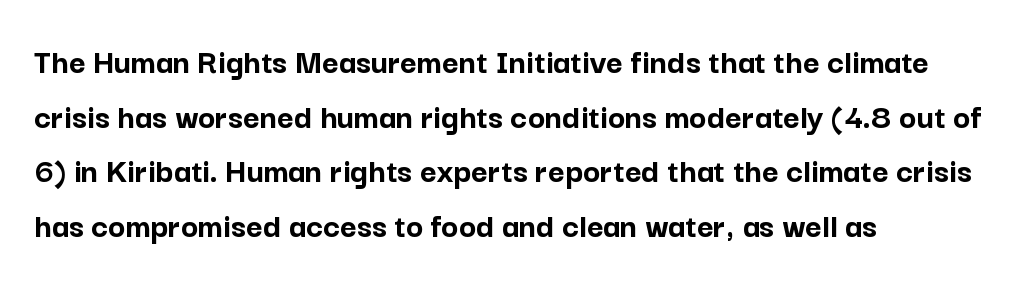
Q: Is the text bold? A: Yes.
Q: Is the text italic (slanted)? A: No, it is upright.
Q: Is the typeface a serif or a sans-serif typeface? A: Sans-serif.
Q: Is the text underlined? A: No.
Q: How is the paragraph aligned? A: Left-aligned.
Q: Is the spacing between letters normal or unusually wide? A: Normal.
Q: Is the spacing between lines tight, normal or loose? A: Normal.
Q: Width (condensed, normal, or wide)? A: Normal.
Q: Stroke contrast? A: Low.
Q: x-height? A: Medium.
Q: Monospaced? A: No.
